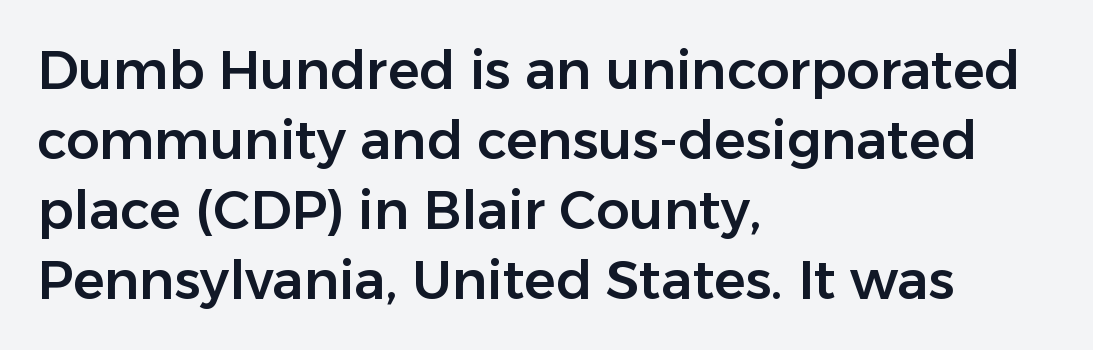
The passage is arranged the way most books set body copy — flush left. This sample uses plain, unmodified letter spacing. Think of a printed novel: that variable character pitch is what you see here. Quick note: not italic, upright. Nothing sits at the stroke ends, so this counts as sans-serif.
